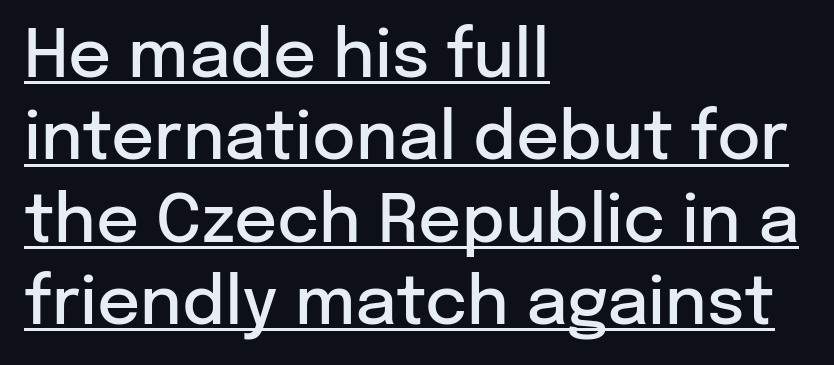
{"serif": "no", "italic": "no", "bold": "semi", "weight": "semibold", "width": "normal", "stroke_contrast": "low", "x_height": "medium", "monospaced": "no", "underline": "yes", "align": "left", "line_spacing_ratio": 1.23, "letter_spacing": "normal", "letter_spacing_em": 0.0, "glyph_px": 67}
